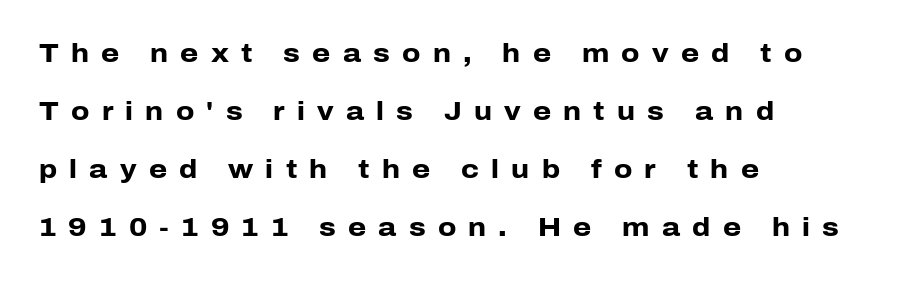
The image shows 26 px bold type, upright; set left-aligned, loose line spacing (2.23x), unusually wide letter spacing (+0.47 em), not underlined.
